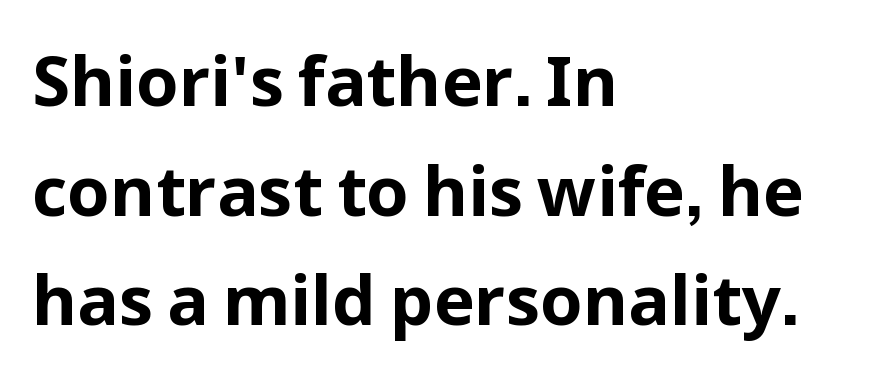
Q: Is the text bold? A: Yes.
Q: Is the text italic (slanted)? A: No, it is upright.
Q: Is the typeface a serif or a sans-serif typeface? A: Sans-serif.
Q: Is the text underlined? A: No.
Q: How is the paragraph aligned? A: Left-aligned.
Q: Is the spacing between letters normal or unusually wide? A: Normal.
Q: Is the spacing between lines tight, normal or loose? A: Normal.
Q: Width (condensed, normal, or wide)? A: Normal.
Q: Stroke contrast? A: Low.
Q: x-height? A: Medium.
Q: Monospaced? A: No.
